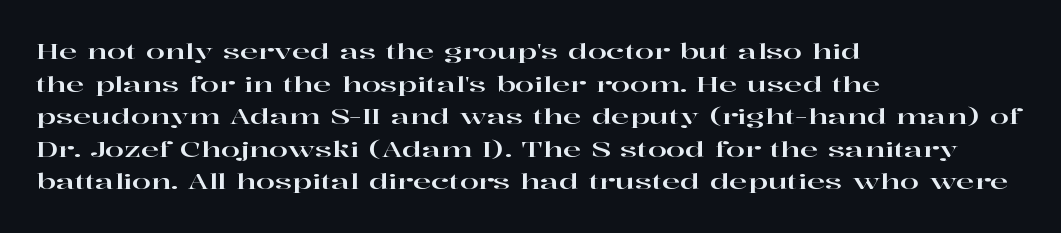
The string is rendered with underlining switched off. Successive baselines arrive at the customary interval. The paragraph shown leans on its left margin. Do the letters lean? They stand straight. The passage shown has conventional tracking throughout.
